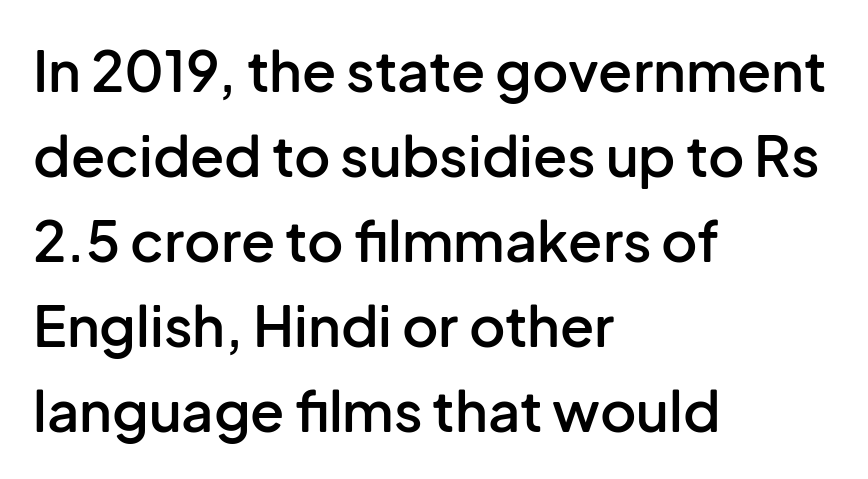
{"serif": "no", "italic": "no", "bold": "semi", "weight": "semibold", "width": "normal", "stroke_contrast": "low", "x_height": "medium", "monospaced": "no", "underline": "no", "align": "left", "line_spacing": "normal", "line_spacing_ratio": 1.52, "letter_spacing": "normal", "letter_spacing_em": 0.0, "glyph_px": 56}
